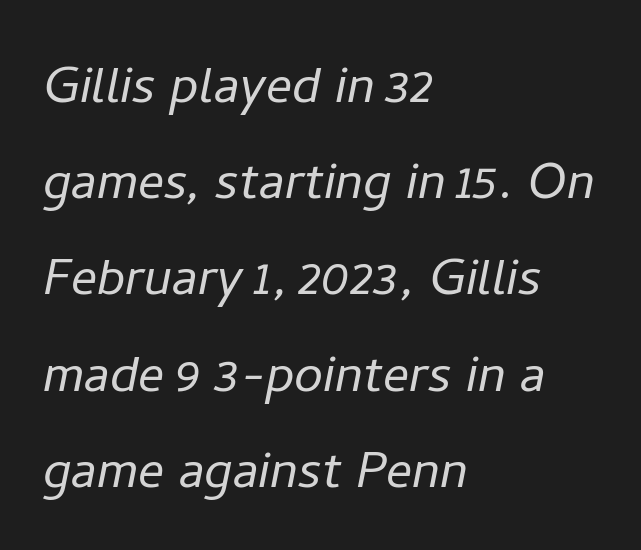
Q: Is the text bold? A: No.
Q: Is the text italic (slanted)? A: Yes, it leans right by about 11 degrees.
Q: Is the text underlined? A: No.
Q: How is the paragraph aligned? A: Left-aligned.
Q: Is the spacing between letters normal or unusually wide? A: Normal.
Q: Is the spacing between lines tight, normal or loose? A: Normal.
Q: Width (condensed, normal, or wide)? A: Normal.
Q: Stroke contrast? A: Low.
Q: x-height? A: Medium.
Q: Monospaced? A: No.
